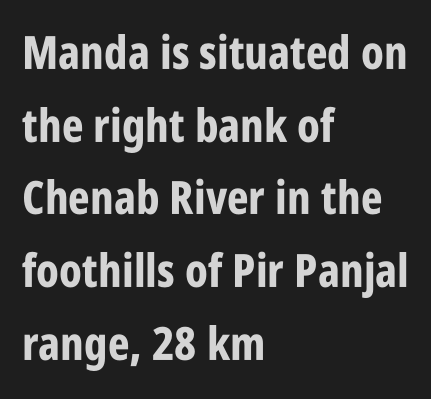
{"serif": "no", "italic": "no", "bold": "yes", "weight": "bold", "width": "condensed", "stroke_contrast": "low", "x_height": "large", "monospaced": "no", "underline": "no", "align": "left", "line_spacing": "normal", "line_spacing_ratio": 1.58, "letter_spacing": "normal", "letter_spacing_em": 0.0, "glyph_px": 46}
